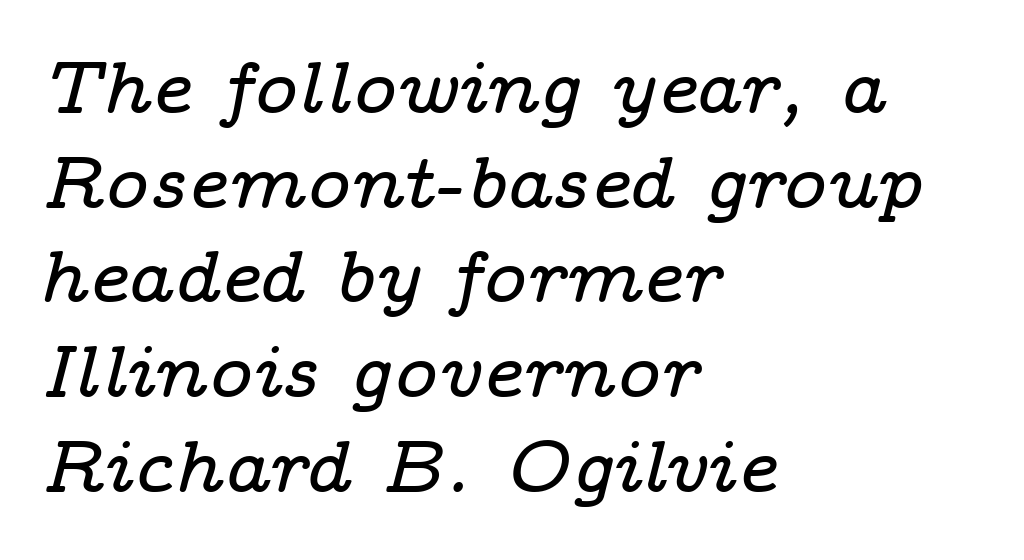
Q: Is the text italic (slanted)? A: Yes, it leans right by about 14 degrees.
Q: Is the typeface a serif or a sans-serif typeface? A: Serif.
Q: Is the text underlined? A: No.
Q: How is the paragraph aligned? A: Left-aligned.
Q: Is the spacing between letters normal or unusually wide? A: Normal.
Q: Is the spacing between lines tight, normal or loose? A: Normal.
Q: Width (condensed, normal, or wide)? A: Wide.
Q: Stroke contrast? A: Low.
Q: x-height? A: Medium.
Q: Monospaced? A: No.
